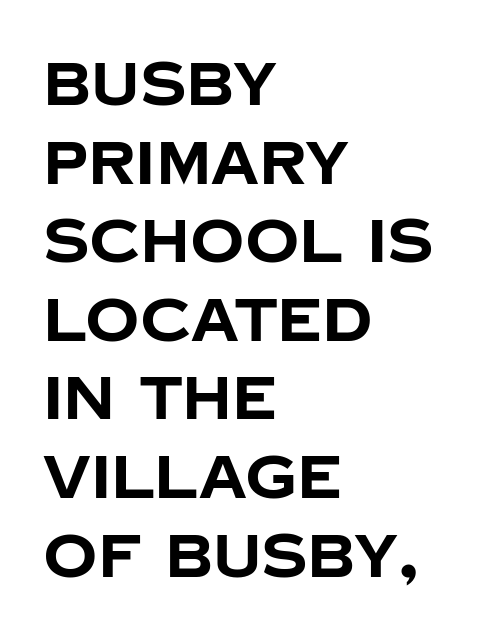
Q: Is the text bold? A: Yes.
Q: Is the text italic (slanted)? A: No, it is upright.
Q: Is the typeface a serif or a sans-serif typeface? A: Sans-serif.
Q: Is the text underlined? A: No.
Q: How is the paragraph aligned? A: Left-aligned.
Q: Is the spacing between letters normal or unusually wide? A: Normal.
Q: Is the spacing between lines tight, normal or loose? A: Normal.
Q: Width (condensed, normal, or wide)? A: Normal.
Q: Stroke contrast? A: Low.
Q: x-height? A: Large.
Q: Monospaced? A: No.
